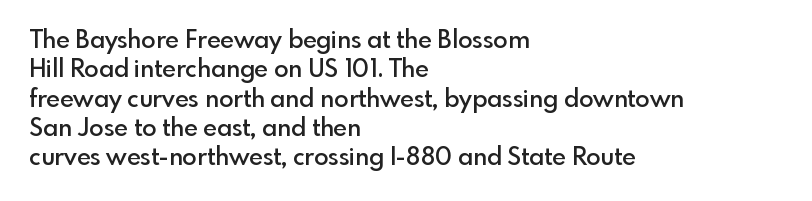
{"italic": "no", "bold": "semi", "underline": "no", "align": "left", "line_spacing_ratio": 1.22, "letter_spacing": "normal", "letter_spacing_em": 0.0, "glyph_px": 24}
